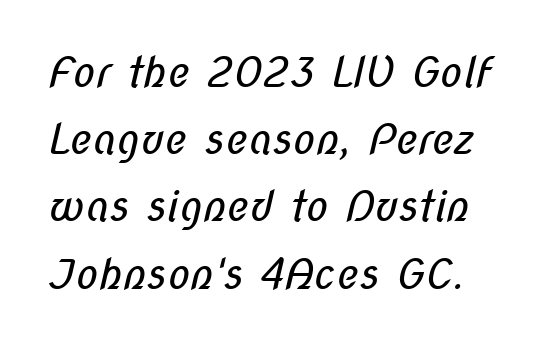
{"serif": "no", "bold": "no", "weight": "regular", "width": "condensed", "stroke_contrast": "low", "x_height": "medium", "monospaced": "no", "underline": "no", "line_spacing": "normal", "line_spacing_ratio": 1.6, "letter_spacing": "normal", "letter_spacing_em": 0.0, "glyph_px": 42}
